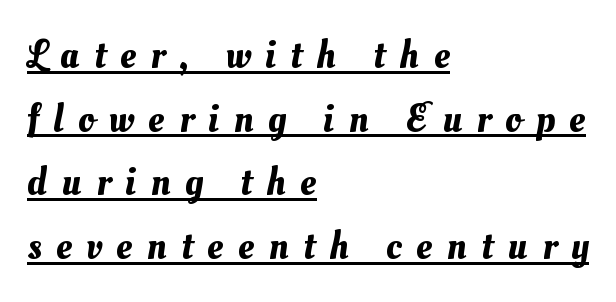
This sample has the flowing, uneven cadence of proportional lettering. The tracking jumps out immediately: characters are airy and widely separated. The string is rendered with underlining switched on. Regarding leading, the lines here are spaced in the standard way. Each line starts at the same left margin while the right side varies.
